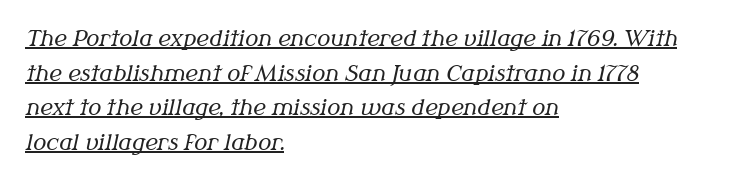
No extra ink here — the face is not bold. Slanted lettering throughout. Is the block centered? No — it sits flush against the left margin. Glyph-to-glyph distance matches everyday printed text. One glance says typical: line gaps are just what's usual. Each line of the rendering has a horizontal stroke beneath the glyphs.
